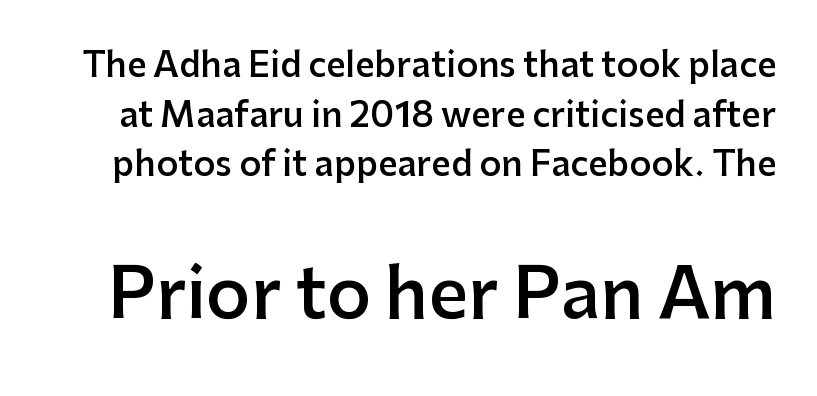
Q: Is the text bold? A: Semi-bold.
Q: Is the text italic (slanted)? A: No, it is upright.
Q: Is the typeface a serif or a sans-serif typeface? A: Sans-serif.
Q: Is the text underlined? A: No.
Q: Is the spacing between letters normal or unusually wide? A: Normal.
Q: Is the spacing between lines tight, normal or loose? A: Normal.
Q: Which block of text is set in a larger size, the first (top) or the second (bottom)? A: The second (bottom) one.
Q: Width (condensed, normal, or wide)? A: Normal.
Q: Stroke contrast? A: Low.
Q: x-height? A: Medium.
Q: Monospaced? A: No.
